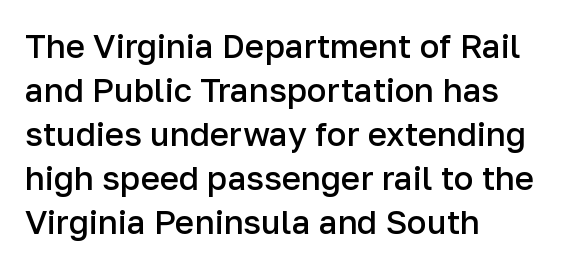
Q: Is the text bold? A: Semi-bold.
Q: Is the text italic (slanted)? A: No, it is upright.
Q: Is the typeface a serif or a sans-serif typeface? A: Sans-serif.
Q: Is the text underlined? A: No.
Q: How is the paragraph aligned? A: Left-aligned.
Q: Is the spacing between letters normal or unusually wide? A: Normal.
Q: Is the spacing between lines tight, normal or loose? A: Normal.
Q: Width (condensed, normal, or wide)? A: Normal.
Q: Stroke contrast? A: Low.
Q: x-height? A: Medium.
Q: Monospaced? A: No.
